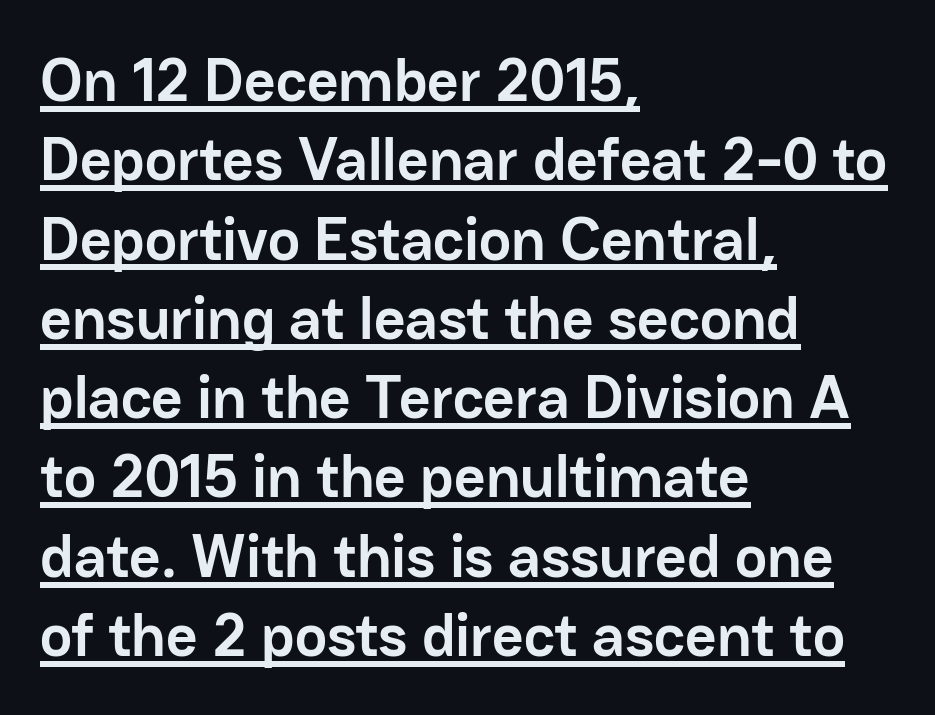
The leading is moderate, giving the passage an even texture. A student would call this left alignment; a typographer would say flush left, rag right. Style check: upright. Typographically, this falls in the sans-serif category.
